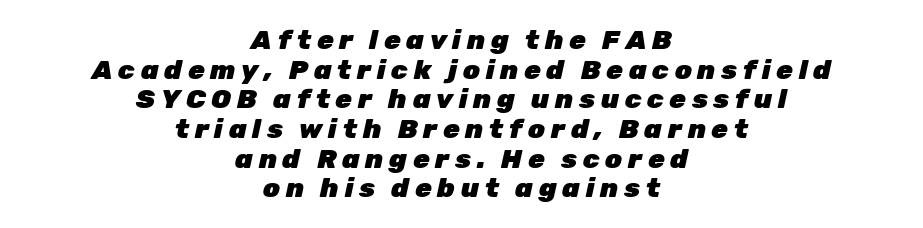
{"italic": "yes", "lean": "right", "slant_degrees": 12, "bold": "yes", "underline": "no", "align": "center", "line_spacing": "tight", "line_spacing_ratio": 1.1, "letter_spacing": "wide", "letter_spacing_em": 0.21, "glyph_px": 27}
